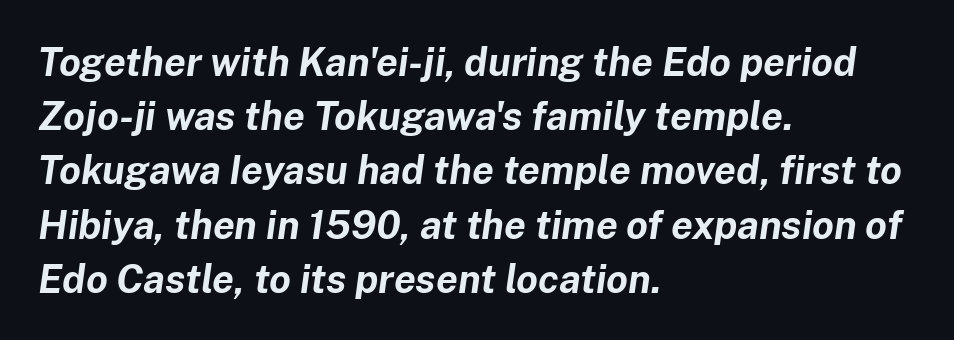
{"italic": "yes", "lean": "right", "slant_degrees": 8, "bold": "yes", "weight": "bold", "width": "normal", "stroke_contrast": "low", "x_height": "medium", "monospaced": "no", "underline": "no", "align": "left", "line_spacing": "normal", "line_spacing_ratio": 1.39, "letter_spacing": "normal", "letter_spacing_em": 0.0, "glyph_px": 39}
